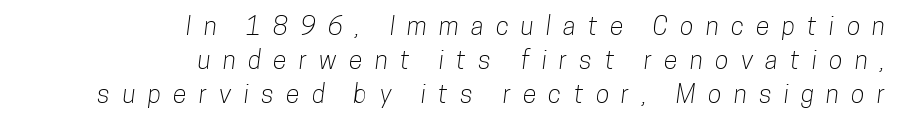
The letters are spread apart with noticeably loose tracking. Is the block centered? No — it sits flush against the right margin. The rows are spaced the way most documents space them. Lines of text with bare space underneath.
